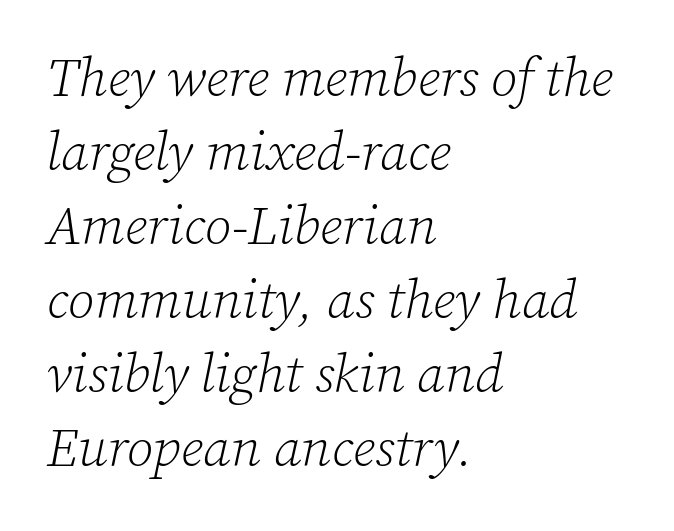
The image shows 54 px light serif type, italic (leaning right); set left-aligned, normal line spacing (1.37x), normal letter spacing, not underlined; low stroke contrast and a medium x-height.
